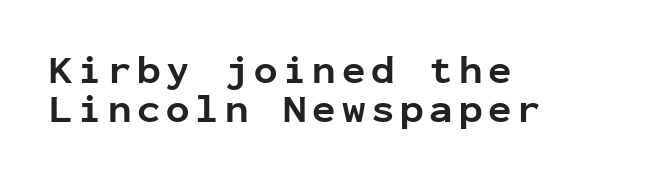
Observe the absence of serifs on each vertical stroke in this sample. Thick stems and heavy bowls — unmistakably bold. This sample trades vertical openness for compactness between lines. A student would call this left alignment; a typographer would say flush left, rag right. The lettering stays uniformly vertical, giving the passage a roman look. Type without underlining.
